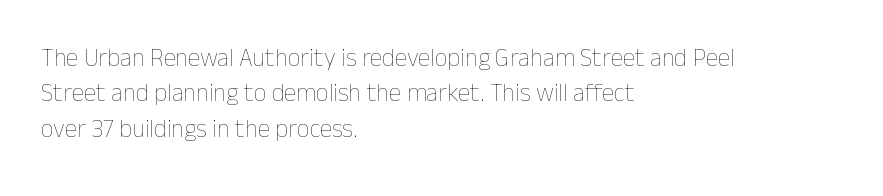
Plain, unruled lines of type. Is the type heavy? It reads as light-to-regular instead. Interline gaps are of average width in this sample. In terms of posture, this sample is upright. These lines are set flush left with a ragged right edge. Nothing unusual about the tracking: characters are spaced as the font intends.
